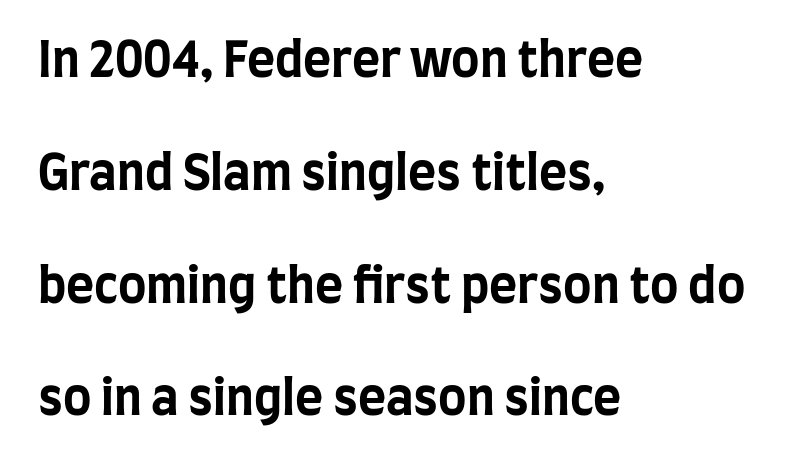
Q: Is the text bold? A: Yes.
Q: Is the text italic (slanted)? A: No, it is upright.
Q: Is the typeface a serif or a sans-serif typeface? A: Sans-serif.
Q: Is the text underlined? A: No.
Q: How is the paragraph aligned? A: Left-aligned.
Q: Is the spacing between letters normal or unusually wide? A: Normal.
Q: Is the spacing between lines tight, normal or loose? A: Loose.
Q: Width (condensed, normal, or wide)? A: Condensed.
Q: Stroke contrast? A: Low.
Q: x-height? A: Large.
Q: Monospaced? A: No.
